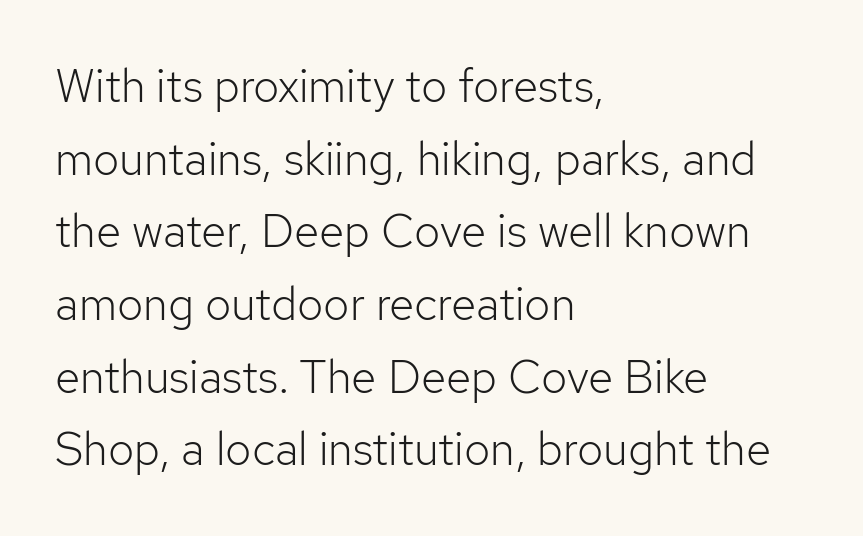
The image shows 46 px light sans-serif type, upright; set left-aligned, normal line spacing (1.58x), normal letter spacing, not underlined; low stroke contrast and a medium x-height.
